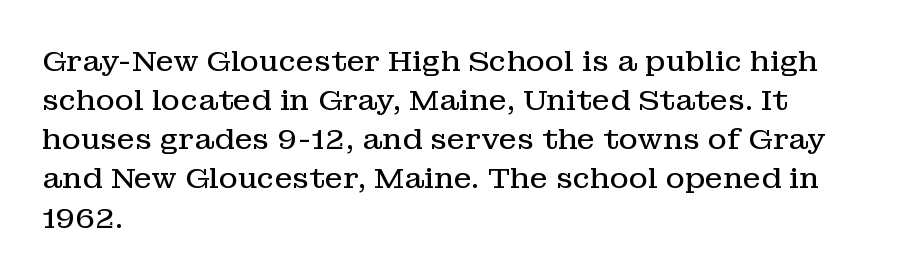
{"serif": "yes", "italic": "no", "bold": "no", "weight": "regular", "width": "normal", "stroke_contrast": "low", "x_height": "medium", "monospaced": "no", "underline": "no", "align": "left", "line_spacing": "normal", "line_spacing_ratio": 1.35, "letter_spacing": "normal", "letter_spacing_em": 0.0, "glyph_px": 29}
